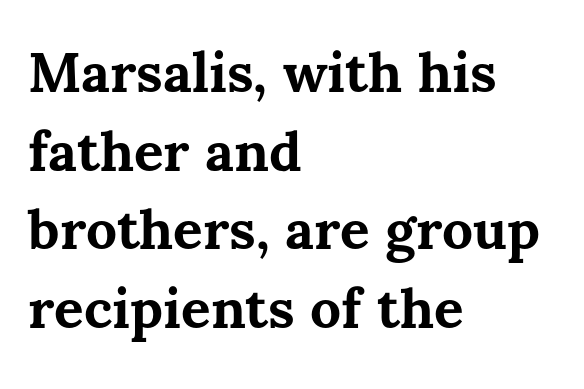
The face used here is proportionally spaced, like ordinary book or web type. The text block is weighted toward the left margin, trailing off unevenly rightward. Descender tails drop into unmarked territory. Quick note: interline space is typical. The rendering uses a bold face; every stroke is thick and dark.
